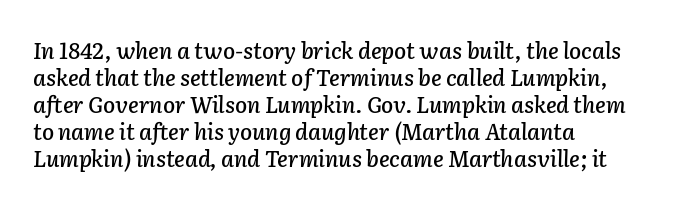
Q: Is the text italic (slanted)? A: Yes, it leans right by about 2 degrees.
Q: Is the text underlined? A: No.
Q: How is the paragraph aligned? A: Left-aligned.
Q: Is the spacing between letters normal or unusually wide? A: Normal.
